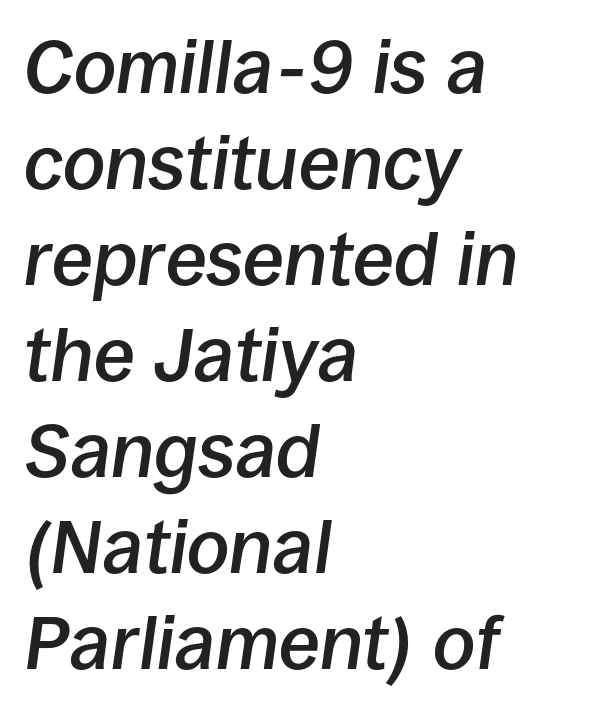
{"italic": "yes", "lean": "right", "slant_degrees": 8, "bold": "semi", "weight": "semibold", "width": "normal", "stroke_contrast": "low", "x_height": "large", "monospaced": "no", "underline": "no", "align": "left", "line_spacing": "normal", "line_spacing_ratio": 1.28, "letter_spacing": "normal", "letter_spacing_em": 0.0, "glyph_px": 75}
